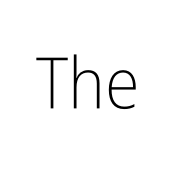
{"serif": "no", "italic": "no", "bold": "no", "weight": "light", "width": "condensed", "stroke_contrast": "low", "x_height": "medium", "monospaced": "no", "underline": "no", "letter_spacing": "normal", "letter_spacing_em": 0.0, "glyph_px": 71}
